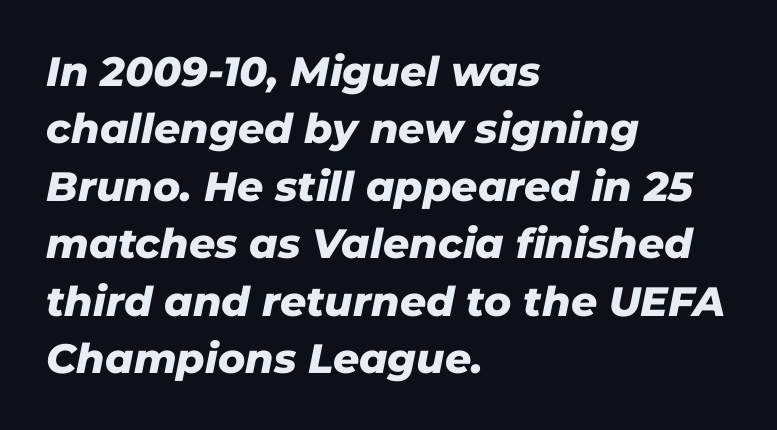
Q: Is the text bold? A: Yes.
Q: Is the text italic (slanted)? A: Yes, it leans right by about 11 degrees.
Q: Is the text underlined? A: No.
Q: How is the paragraph aligned? A: Left-aligned.
Q: Is the spacing between letters normal or unusually wide? A: Normal.
Q: Is the spacing between lines tight, normal or loose? A: Normal.
Q: Width (condensed, normal, or wide)? A: Normal.
Q: Stroke contrast? A: Low.
Q: x-height? A: Medium.
Q: Monospaced? A: No.
